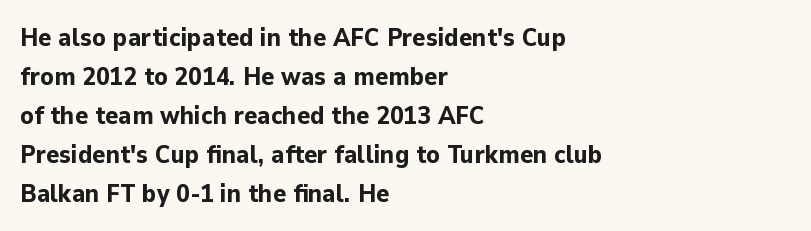
Q: Is the text bold? A: Yes.
Q: Is the text italic (slanted)? A: No, it is upright.
Q: Is the text underlined? A: No.
Q: How is the paragraph aligned? A: Left-aligned.
Q: Is the spacing between letters normal or unusually wide? A: Normal.
Q: Is the spacing between lines tight, normal or loose? A: Normal.
